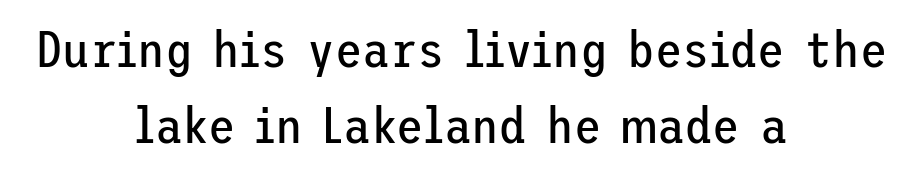
The image shows 50 px regular-weight sans-serif type, upright; set centered, normal line spacing (1.52x), normal letter spacing, not underlined; low stroke contrast and a medium x-height.
